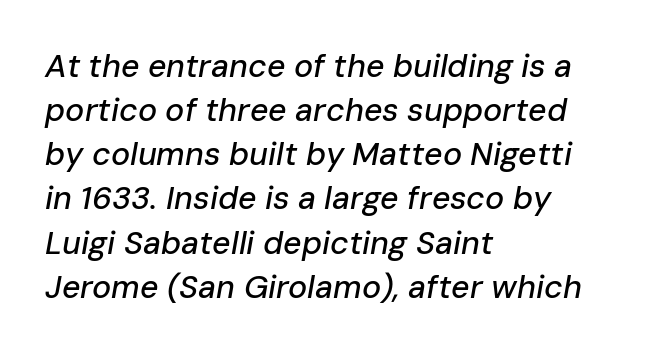
A student would call this left alignment; a typographer would say flush left, rag right. The rows are spaced the way most documents space them. The glyphs are unaccompanied by any horizontal stroke below them. Is the type slanted? Yes — the strokes lean at a clear angle. The rendering uses natural spacing where letterforms have individual widths. The tracking reads as untouched default to a designer's eye.
